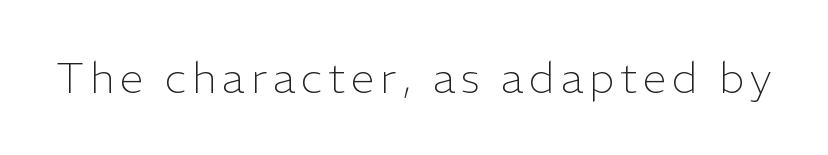
{"serif": "no", "italic": "no", "bold": "no", "weight": "light", "width": "normal", "stroke_contrast": "low", "x_height": "medium", "monospaced": "no", "underline": "no", "glyph_px": 43}
